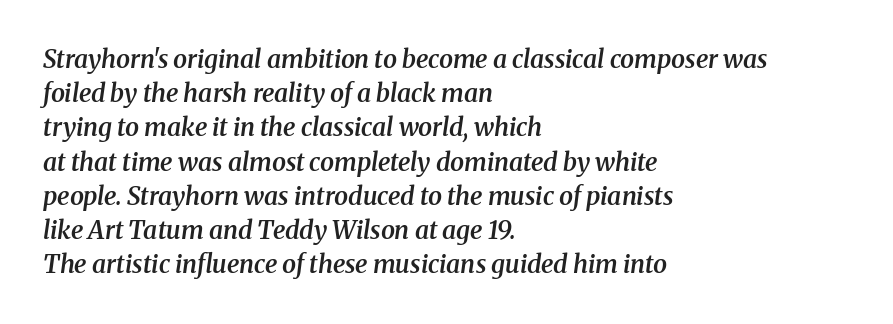
{"italic": "yes", "lean": "right", "slant_degrees": 8, "bold": "semi", "underline": "no", "align": "left", "line_spacing": "normal", "line_spacing_ratio": 1.37, "letter_spacing": "normal", "letter_spacing_em": 0.0, "glyph_px": 25}
